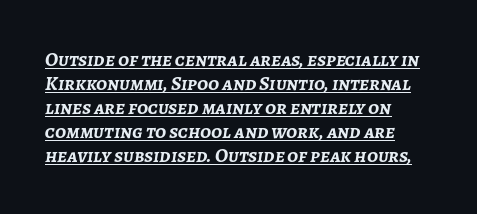
The image shows 20 px bold type, italic (leaning right); set left-aligned, line spacing 1.2x, normal letter spacing, underlined.
